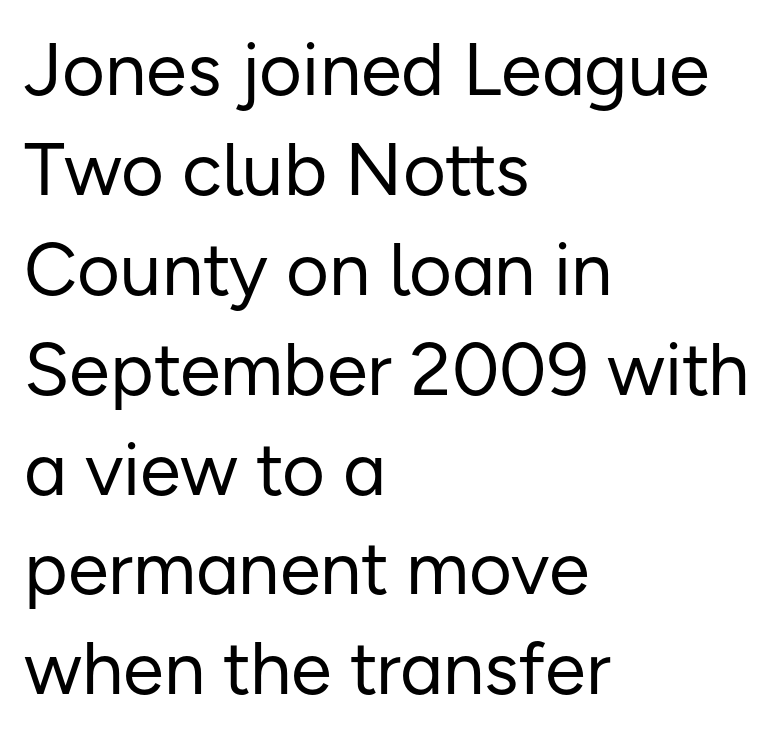
{"serif": "no", "italic": "no", "bold": "no", "weight": "regular", "width": "normal", "stroke_contrast": "low", "x_height": "medium", "monospaced": "no", "underline": "no", "align": "left", "line_spacing": "normal", "line_spacing_ratio": 1.35, "letter_spacing": "normal", "letter_spacing_em": 0.0, "glyph_px": 74}
